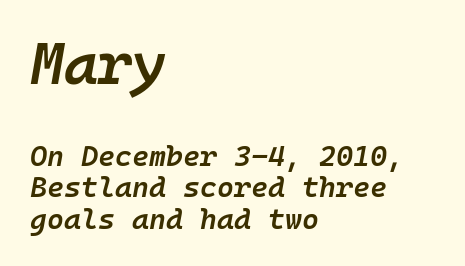
Horizontal bands of white between lines are thin slivers. Nobody touched the tracking dial on this one. The baseline area is clear. A typesetter would mark this as italic.
